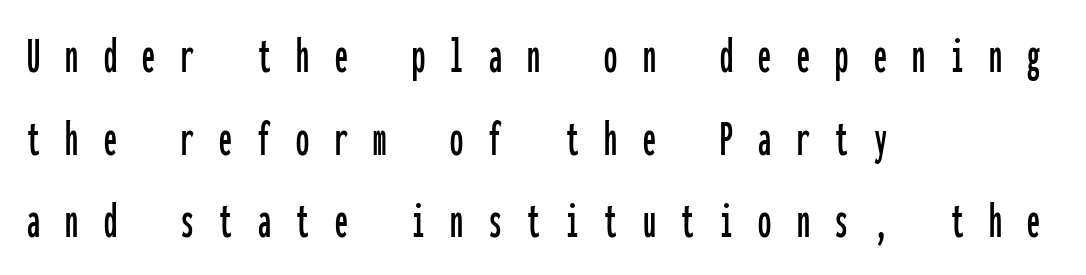
{"serif": "no", "italic": "no", "width": "condensed", "stroke_contrast": "low", "x_height": "medium", "monospaced": "yes", "underline": "no", "align": "left", "line_spacing": "normal", "line_spacing_ratio": 1.59, "letter_spacing": "wide", "letter_spacing_em": 0.49, "glyph_px": 52}
